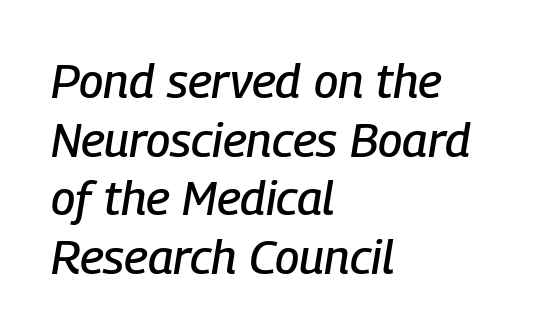
{"italic": "yes", "lean": "right", "slant_degrees": 9, "width": "condensed", "stroke_contrast": "low", "x_height": "medium", "monospaced": "no", "underline": "no", "align": "left", "line_spacing_ratio": 1.22, "letter_spacing": "normal", "letter_spacing_em": 0.0, "glyph_px": 48}
